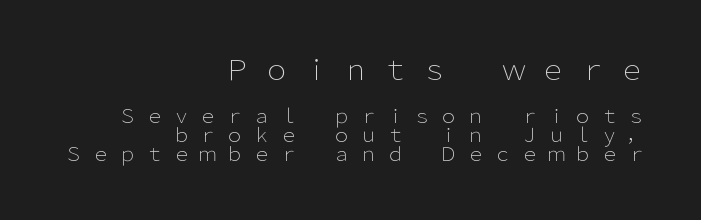
Glyph-to-glyph distance is far greater than everyday printed text. Ascenders rise straight up at ninety degrees. Honestly, the rows look squashed on top of each other. This rendering features lettering with no underline.
